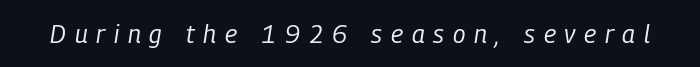
What stands out about the letter spacing? Its width — letters are far apart. This is oblique type, the kind used for emphasis or titles. Nothing heavy about these letters — not bold at all. Lines of text with bare space underneath.
